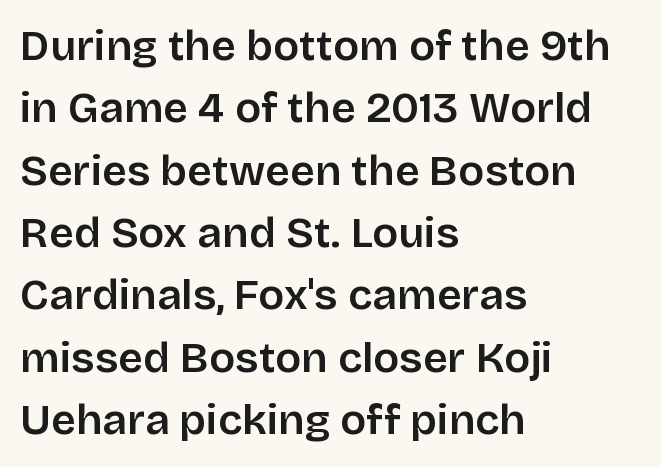
This sample uses a sans-serif face. The compositor pushed each line to the left boundary. Varying glyph widths throughout — classic text-font behaviour. Type without underlining. A bit beefed up — I'd call it semibold rather than bold.
